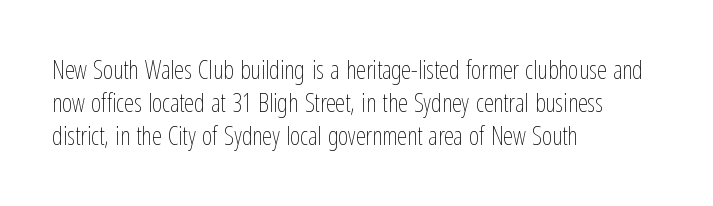
Q: Is the text bold? A: No.
Q: Is the text italic (slanted)? A: No, it is upright.
Q: Is the text underlined? A: No.
Q: How is the paragraph aligned? A: Left-aligned.
Q: Is the spacing between letters normal or unusually wide? A: Normal.
Q: Is the spacing between lines tight, normal or loose? A: Normal.
